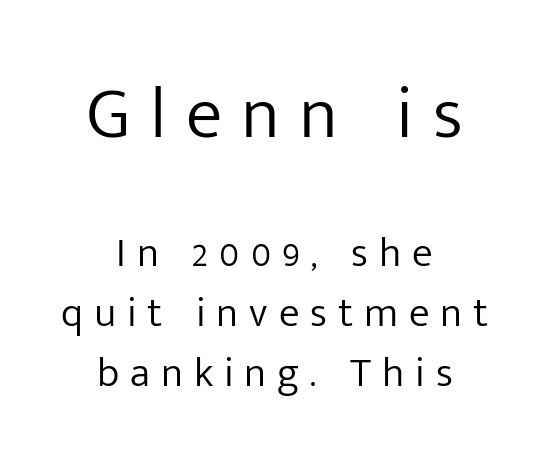
Q: Is the text bold? A: No.
Q: Is the text italic (slanted)? A: No, it is upright.
Q: Is the typeface a serif or a sans-serif typeface? A: Sans-serif.
Q: Is the text underlined? A: No.
Q: How is the paragraph aligned? A: Centered.
Q: Is the spacing between letters normal or unusually wide? A: Unusually wide.
Q: Is the spacing between lines tight, normal or loose? A: Normal.
Q: Which block of text is set in a larger size, the first (top) or the second (bottom)? A: The first (top) one.
Q: Width (condensed, normal, or wide)? A: Normal.
Q: Stroke contrast? A: Low.
Q: x-height? A: Medium.
Q: Monospaced? A: No.
